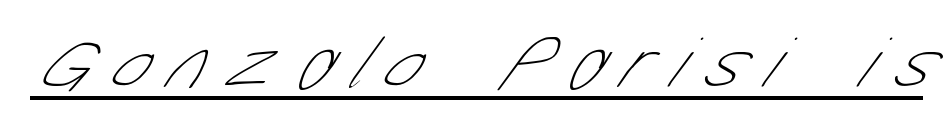
The image shows 73 px thin, condensed sans-serif type; set unusually wide letter spacing (+0.33 em), underlined; low stroke contrast and a medium x-height.
